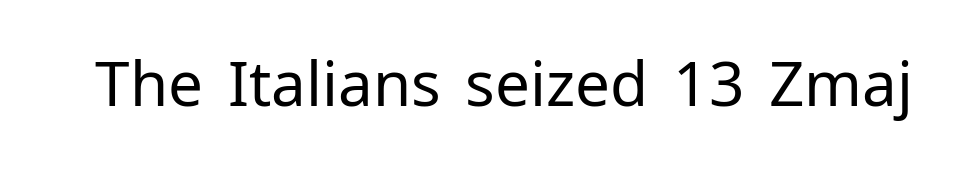
The image shows 62 px regular-weight sans-serif type, upright; set normal letter spacing, not underlined; low stroke contrast and a medium x-height.
